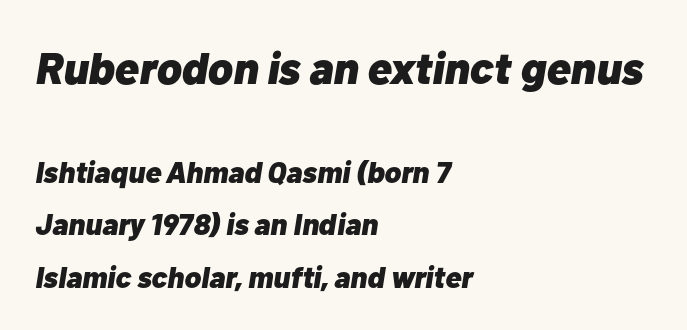
The image shows 45 px heavy type, italic (leaning right); set left-aligned, line spacing 1.75x, normal letter spacing, not underlined; the first (top) block is 1.5x larger; low stroke contrast and a medium x-height.
